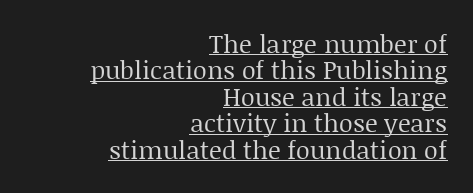
Vertically, the passage feels compressed, each row crowding the next. Vertical stems look standard width or narrower in stroke. The rendering keeps characters at their native spacing. A typesetter would mark this as roman, not italic. Beneath each row of characters lies a ruled line. The ragged edge is on the left, which tells us the setting is flush right.
